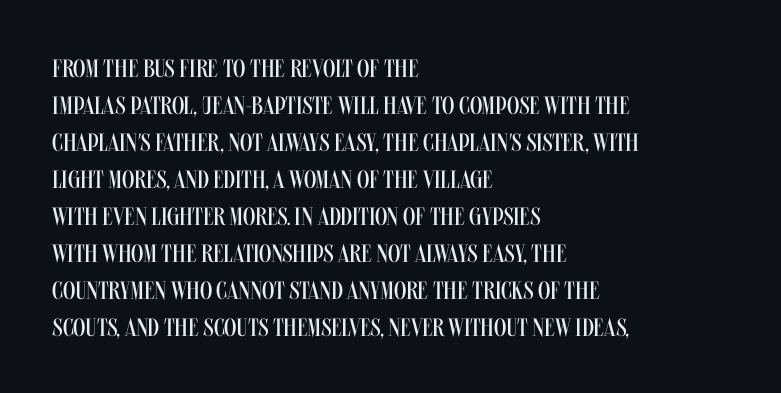
A typesetter would call this leading conventional body-copy spacing. Descender tails drop into unmarked territory. Visually the block forms a straight wall on the left and a jagged coastline on the right. Do the letters lean? They stand straight.
